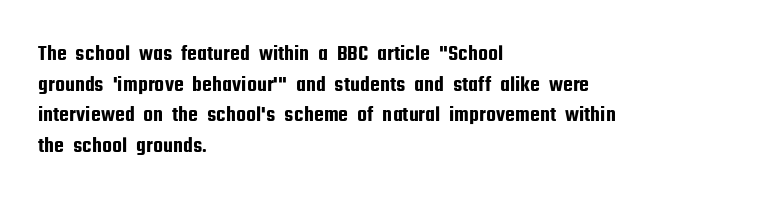
Q: Is the text italic (slanted)? A: No, it is upright.
Q: Is the text underlined? A: No.
Q: How is the paragraph aligned? A: Left-aligned.
Q: Is the spacing between letters normal or unusually wide? A: Normal.
Q: Is the spacing between lines tight, normal or loose? A: Normal.
